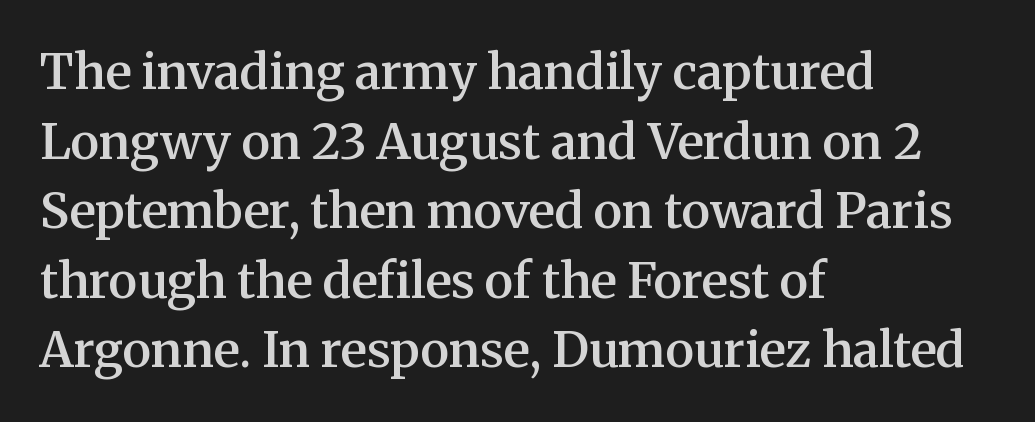
{"serif": "yes", "italic": "no", "bold": "semi", "weight": "semibold", "width": "normal", "stroke_contrast": "medium", "x_height": "medium", "monospaced": "no", "underline": "no", "align": "left", "line_spacing": "normal", "line_spacing_ratio": 1.42, "letter_spacing": "normal", "letter_spacing_em": 0.0, "glyph_px": 49}
